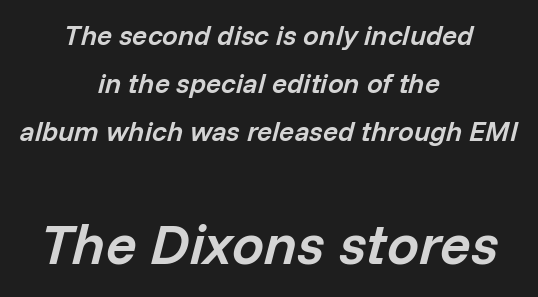
The image shows 57 px semibold type, italic (leaning right); set centered, line spacing 1.72x, normal letter spacing, not underlined; the second (bottom) block is 2.04x larger; low stroke contrast and a medium x-height.
